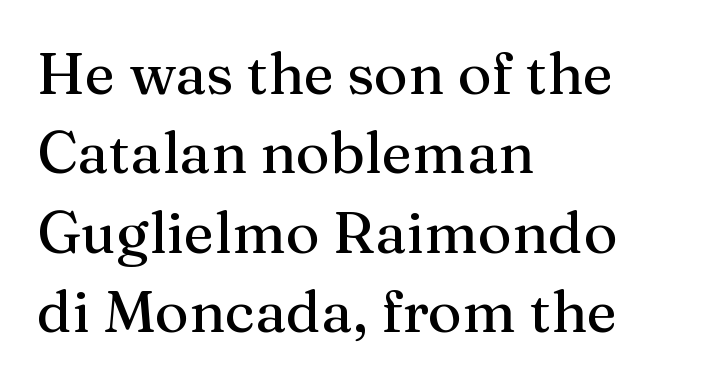
Q: Is the text italic (slanted)? A: No, it is upright.
Q: Is the typeface a serif or a sans-serif typeface? A: Serif.
Q: Is the text underlined? A: No.
Q: How is the paragraph aligned? A: Left-aligned.
Q: Is the spacing between letters normal or unusually wide? A: Normal.
Q: Is the spacing between lines tight, normal or loose? A: Normal.
Q: Width (condensed, normal, or wide)? A: Normal.
Q: Stroke contrast? A: Medium.
Q: x-height? A: Medium.
Q: Monospaced? A: No.
